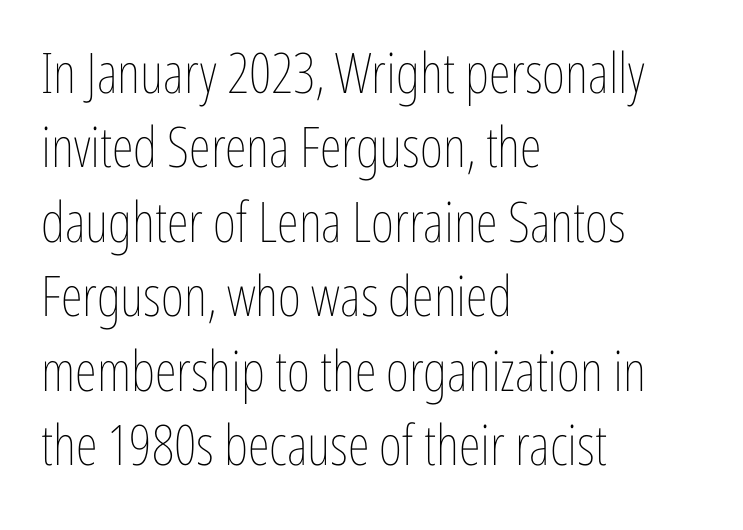
Q: Is the text bold? A: No.
Q: Is the text italic (slanted)? A: No, it is upright.
Q: Is the text underlined? A: No.
Q: How is the paragraph aligned? A: Left-aligned.
Q: Is the spacing between letters normal or unusually wide? A: Normal.
Q: Is the spacing between lines tight, normal or loose? A: Normal.
Q: Width (condensed, normal, or wide)? A: Condensed.
Q: Stroke contrast? A: Low.
Q: x-height? A: Medium.
Q: Monospaced? A: No.
